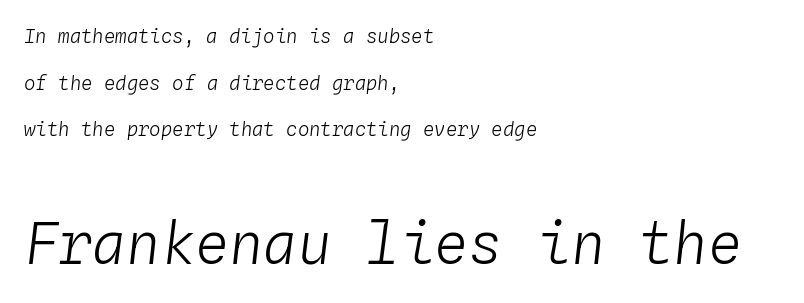
The image shows 57 px light type, italic (leaning right), monospaced; set left-aligned, loose line spacing (2.45x), normal letter spacing, not underlined; the second (bottom) block is 3.0x larger; low stroke contrast and a medium x-height.
